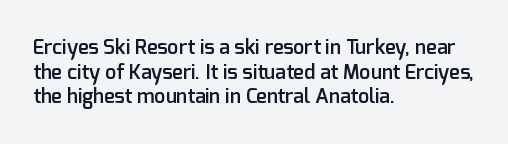
Q: Is the text bold? A: Semi-bold.
Q: Is the text italic (slanted)? A: No, it is upright.
Q: Is the text underlined? A: No.
Q: How is the paragraph aligned? A: Left-aligned.
Q: Is the spacing between letters normal or unusually wide? A: Normal.
